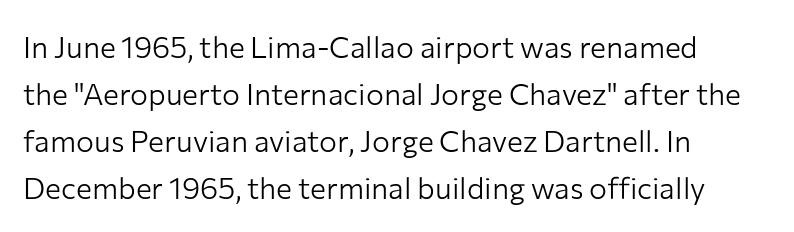
A roman cut, with each character standing at attention. Here the designer chose a conventional face with non-uniform glyph widths. Plain, unruled lines of type. The block of text has a typical density, with ordinary space between rows. The face used here is a sans, in the tradition of grotesques and geometrics. Line starts are locked; line ends wander.
